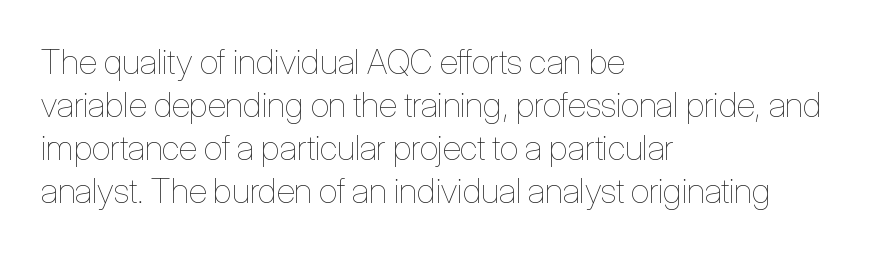
The image shows 34 px thin, condensed type, upright; set left-aligned, normal line spacing (1.26x), normal letter spacing, not underlined; low stroke contrast and a medium x-height.
